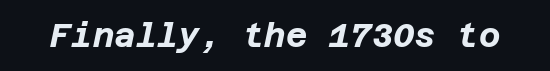
The image shows 33 px bold type, italic (leaning right); set normal letter spacing, not underlined; low stroke contrast and a large x-height.
